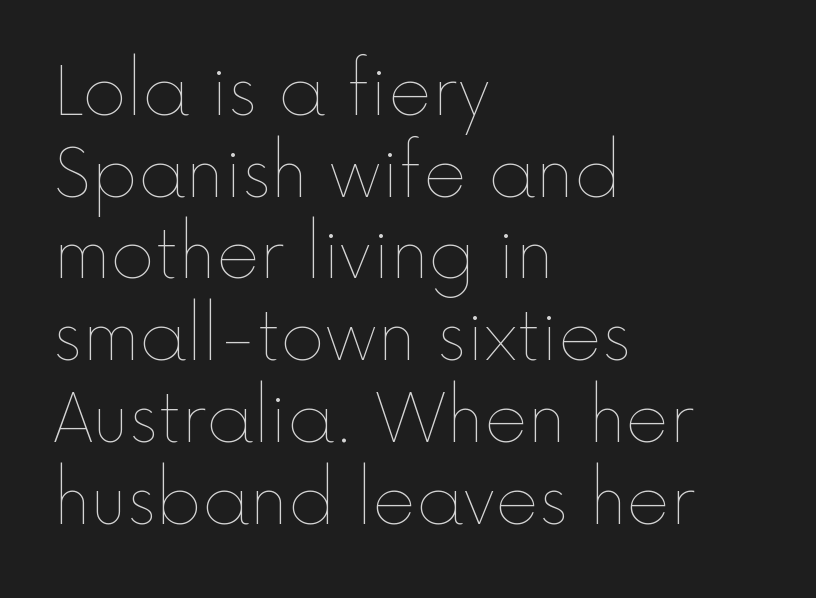
{"italic": "no", "bold": "no", "weight": "thin", "width": "normal", "x_height": "medium", "monospaced": "no", "underline": "no", "align": "left", "line_spacing_ratio": 1.22, "letter_spacing": "normal", "letter_spacing_em": 0.0, "glyph_px": 67}
